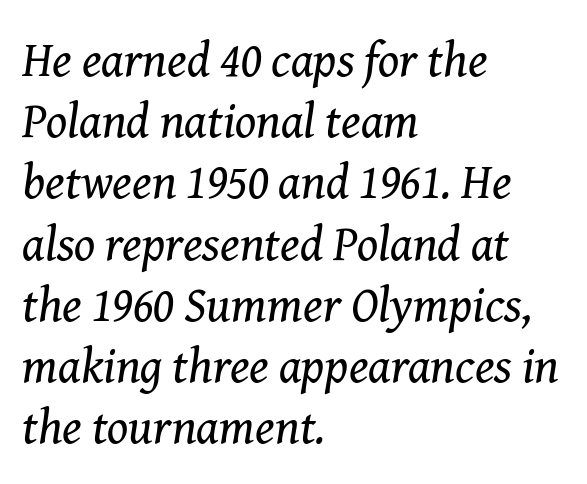
Classification — serif. These lines were composed using italics. Decoration check: the copy has no underline. The line texture is even and compact thanks to regular tracking. No heavy texture on the line: the type isn't bold. These lines stack with their left ends in a neat column.
